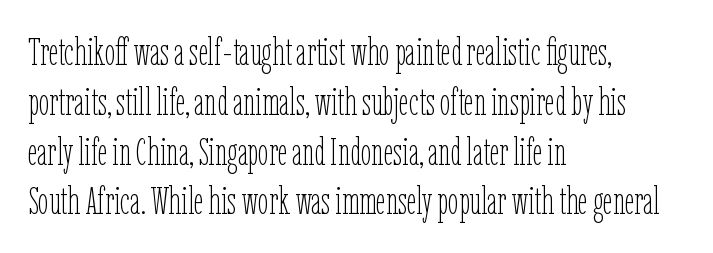
One glance says typical: line gaps are just what's usual. The typography opts for an upright posture over an oblique one. The passage shown is not bold in any degree. Default kerning and tracking; the words read as compact shapes. Layout note: lines flush left.
